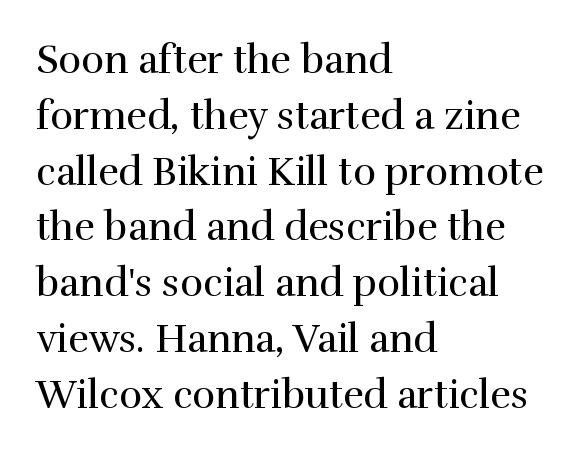
Nobody touched the tracking dial on this one. Casual observation: everything's shoved over to the left. Ordinary non-slanted type is in use. Each letter's strokes conclude with small projecting serifs. Interline gaps are of average width in this sample.
